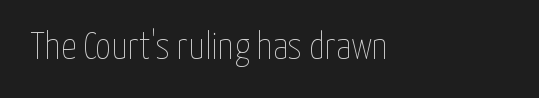
{"italic": "no", "bold": "no", "weight": "thin", "width": "condensed", "stroke_contrast": "low", "x_height": "medium", "monospaced": "no", "underline": "no", "align": "left", "letter_spacing": "normal", "letter_spacing_em": 0.0, "glyph_px": 38}
